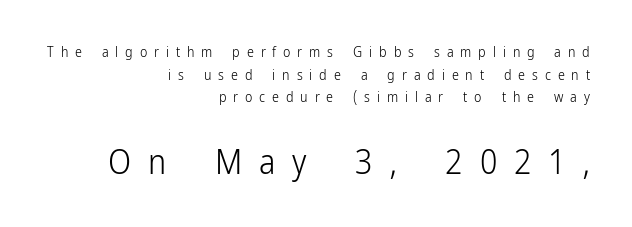
Italic: no, the glyphs are upright roman. Anything drawn beneath the words? Only blank space. These lines sit exactly where default settings would place them. This sample uses a sans-serif face. Character widths vary here, with narrow letters taking less room than wide ones. The composition opens small and finishes big.
